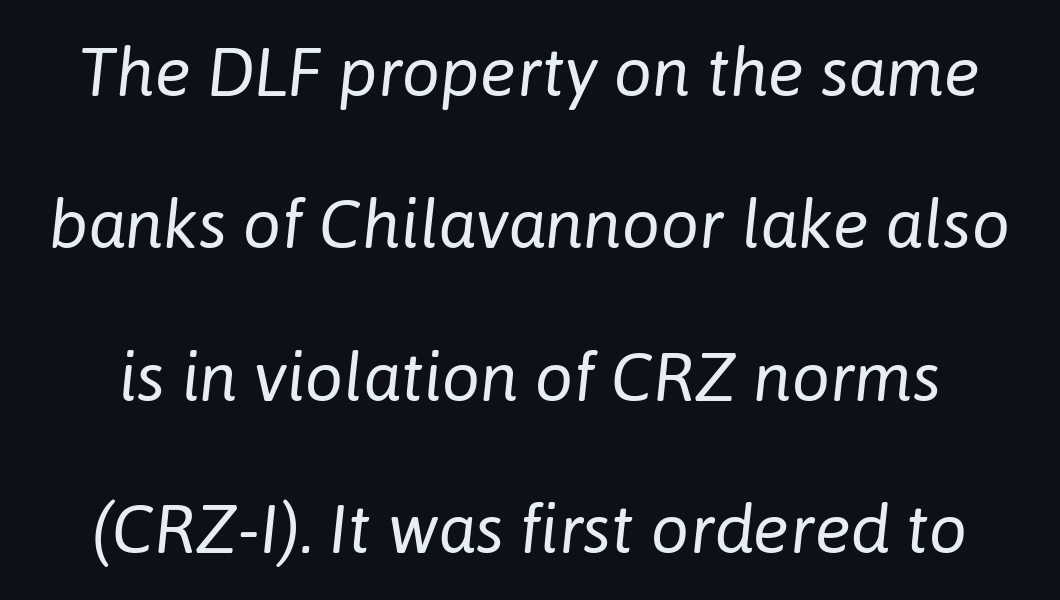
Q: Is the text bold? A: No.
Q: Is the text italic (slanted)? A: Yes, it leans right by about 6 degrees.
Q: Is the text underlined? A: No.
Q: Is the spacing between letters normal or unusually wide? A: Normal.
Q: Is the spacing between lines tight, normal or loose? A: Loose.
Q: Width (condensed, normal, or wide)? A: Normal.
Q: Stroke contrast? A: Low.
Q: x-height? A: Medium.
Q: Monospaced? A: No.
